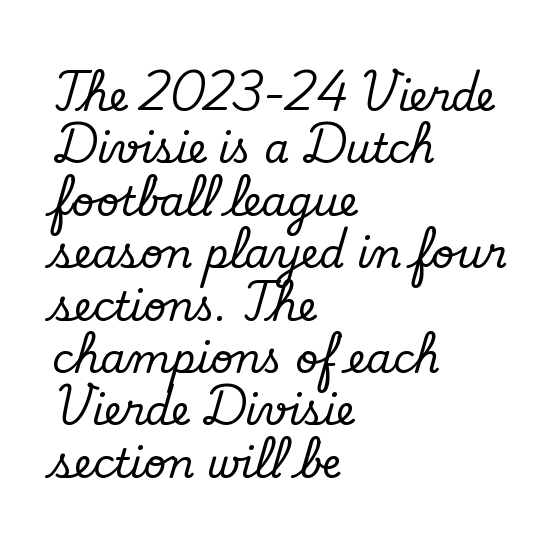
Q: Is the text italic (slanted)? A: Yes.
Q: Is the typeface a serif or a sans-serif typeface? A: Serif.
Q: Is the text underlined? A: No.
Q: How is the paragraph aligned? A: Left-aligned.
Q: Is the spacing between letters normal or unusually wide? A: Normal.
Q: Is the spacing between lines tight, normal or loose? A: Normal.
Q: Width (condensed, normal, or wide)? A: Normal.
Q: Stroke contrast? A: Low.
Q: x-height? A: Small.
Q: Monospaced? A: No.
